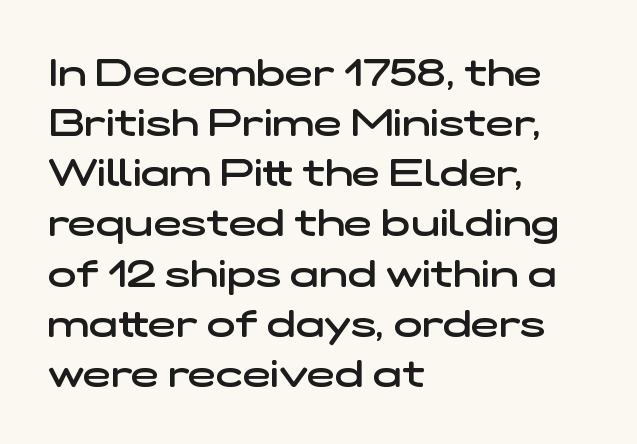
{"serif": "no", "bold": "semi", "weight": "semibold", "width": "wide", "stroke_contrast": "low", "x_height": "medium", "monospaced": "no", "underline": "no", "align": "left", "line_spacing": "normal", "line_spacing_ratio": 1.32, "letter_spacing": "normal", "letter_spacing_em": 0.0, "glyph_px": 38}
